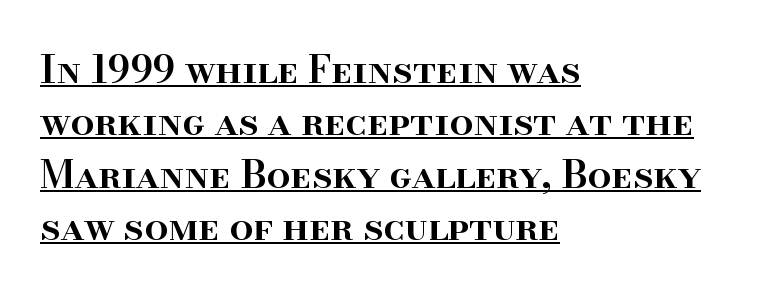
The image shows 38 px semibold serif type, upright; set left-aligned, normal line spacing (1.38x), normal letter spacing, underlined; high stroke contrast and a small x-height.
